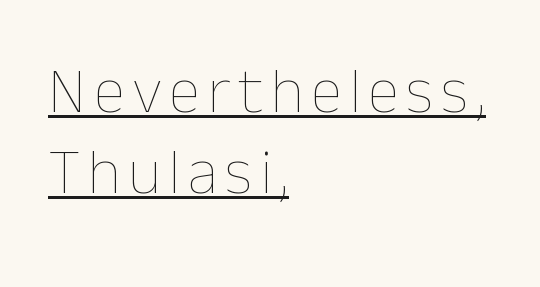
The image shows 65 px thin type, upright; set left-aligned, line spacing 1.24x, underlined; low stroke contrast and a medium x-height.
